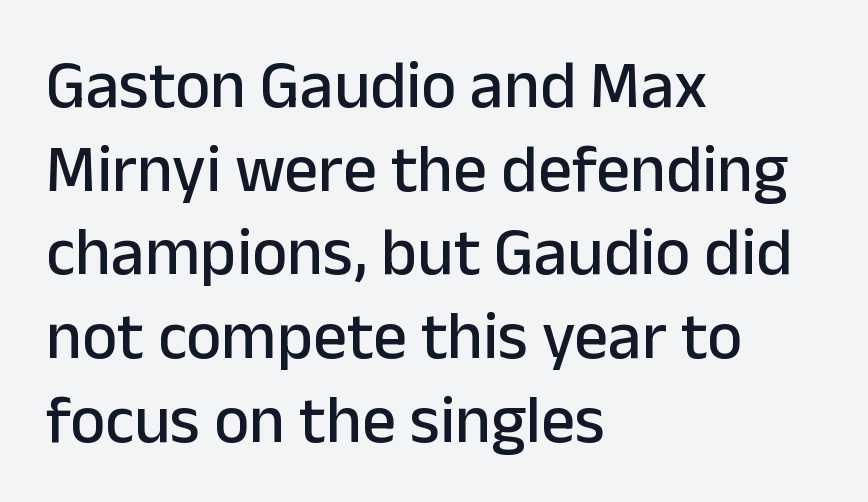
Q: Is the text italic (slanted)? A: No, it is upright.
Q: Is the typeface a serif or a sans-serif typeface? A: Sans-serif.
Q: Is the text underlined? A: No.
Q: How is the paragraph aligned? A: Left-aligned.
Q: Is the spacing between letters normal or unusually wide? A: Normal.
Q: Is the spacing between lines tight, normal or loose? A: Normal.
Q: Width (condensed, normal, or wide)? A: Normal.
Q: Stroke contrast? A: Low.
Q: x-height? A: Medium.
Q: Monospaced? A: No.
